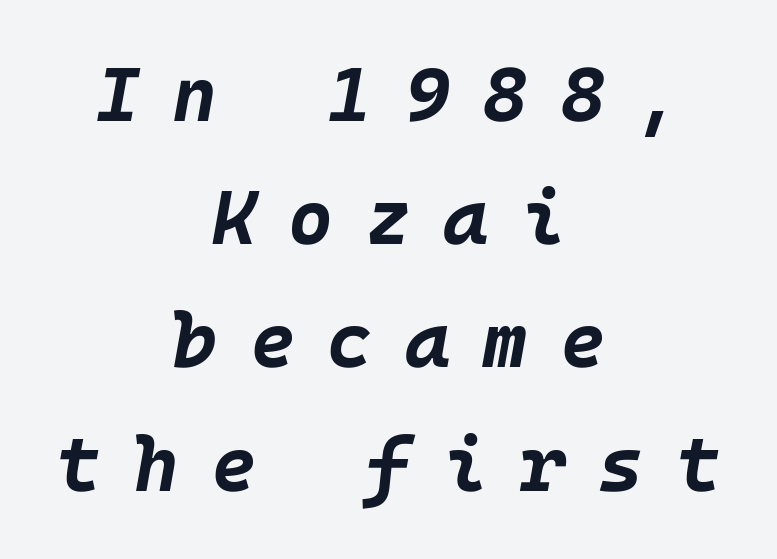
The image shows 77 px bold type, italic (leaning right); set centered, normal line spacing (1.6x), unusually wide letter spacing (+0.42 em), not underlined; low stroke contrast and a large x-height.
